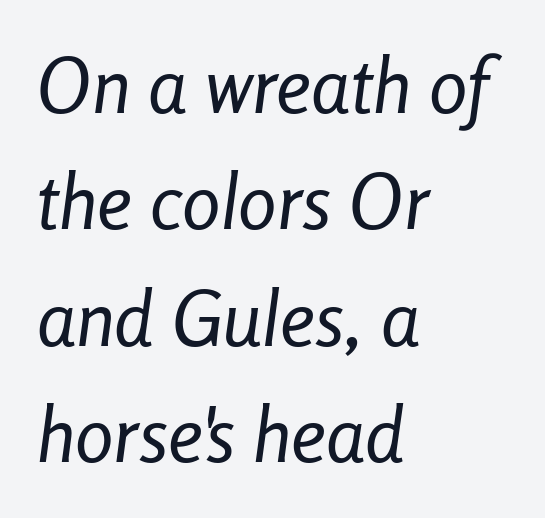
The image shows 77 px regular-weight, condensed type, italic (leaning right); set left-aligned, normal line spacing (1.51x), normal letter spacing, not underlined; low stroke contrast and a medium x-height.
